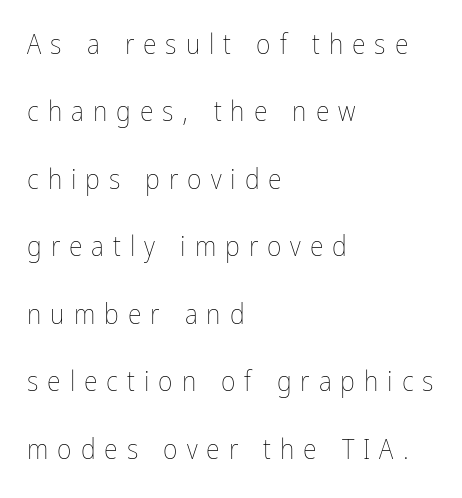
The image shows 28 px thin, condensed type, upright; set left-aligned, loose line spacing (2.41x), unusually wide letter spacing (+0.32 em), not underlined; low stroke contrast and a medium x-height.
